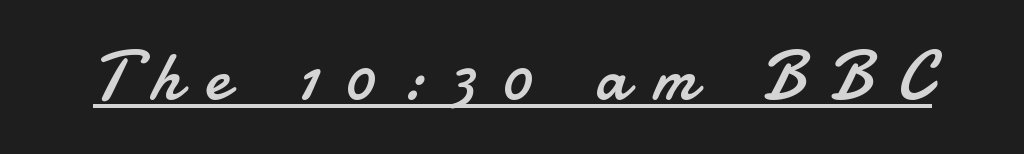
Q: Is the text bold? A: No.
Q: Is the text italic (slanted)? A: Yes.
Q: Is the typeface a serif or a sans-serif typeface? A: Sans-serif.
Q: Is the text underlined? A: Yes.
Q: Is the spacing between letters normal or unusually wide? A: Unusually wide.
Q: Width (condensed, normal, or wide)? A: Normal.
Q: Stroke contrast? A: Low.
Q: x-height? A: Small.
Q: Monospaced? A: No.
